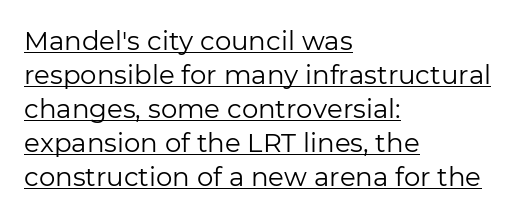
{"italic": "no", "bold": "no", "underline": "yes", "align": "left", "line_spacing": "normal", "line_spacing_ratio": 1.31, "letter_spacing": "normal", "letter_spacing_em": 0.0, "glyph_px": 26}
